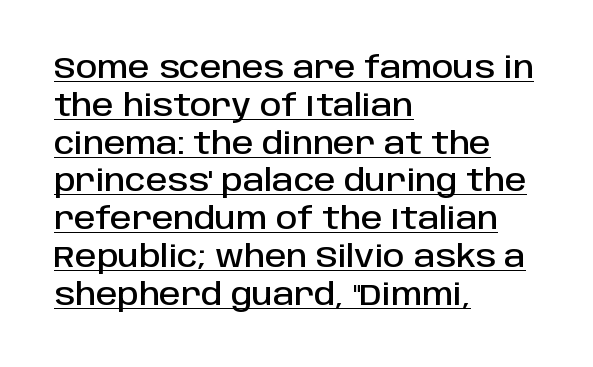
The image shows 30 px sans-serif type, upright; set left-aligned, normal line spacing (1.26x), normal letter spacing, underlined; low stroke contrast and a large x-height.
